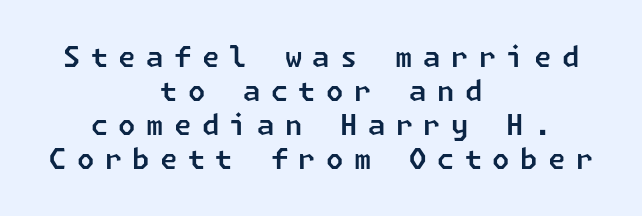
{"serif": "no", "width": "normal", "stroke_contrast": "low", "x_height": "medium", "underline": "no", "align": "center", "line_spacing_ratio": 1.22, "letter_spacing": "wide", "letter_spacing_em": 0.37, "glyph_px": 28}
